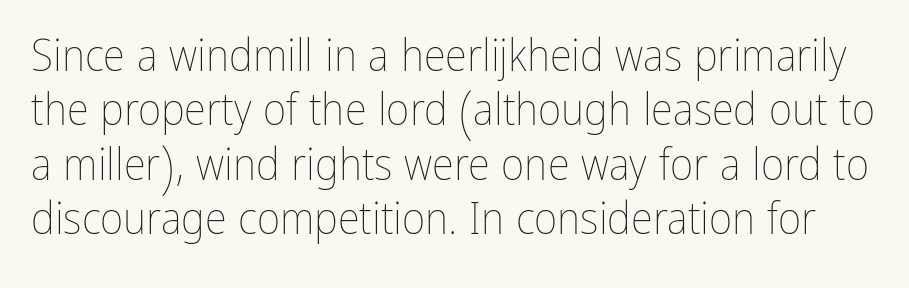
Q: Is the text bold? A: No.
Q: Is the text italic (slanted)? A: No, it is upright.
Q: Is the text underlined? A: No.
Q: Is the spacing between letters normal or unusually wide? A: Normal.
Q: Width (condensed, normal, or wide)? A: Condensed.
Q: Stroke contrast? A: Low.
Q: x-height? A: Medium.
Q: Monospaced? A: No.
